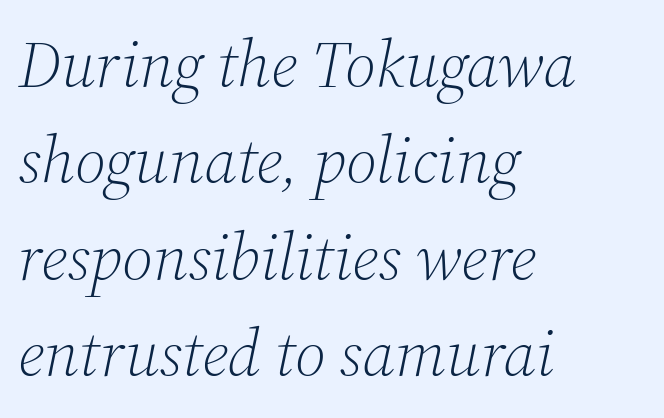
Q: Is the text bold? A: No.
Q: Is the text italic (slanted)? A: Yes, it leans right by about 12 degrees.
Q: Is the typeface a serif or a sans-serif typeface? A: Serif.
Q: Is the text underlined? A: No.
Q: How is the paragraph aligned? A: Left-aligned.
Q: Is the spacing between letters normal or unusually wide? A: Normal.
Q: Is the spacing between lines tight, normal or loose? A: Normal.
Q: Width (condensed, normal, or wide)? A: Normal.
Q: Stroke contrast? A: Medium.
Q: x-height? A: Medium.
Q: Monospaced? A: No.
